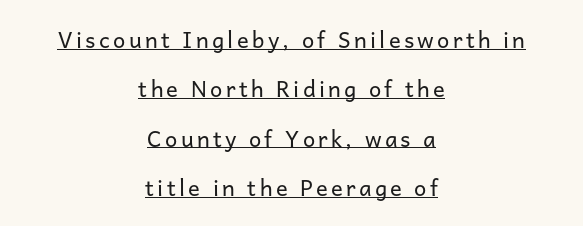
The image shows 22 px text type, upright; set centered, loose line spacing (2.24x), underlined.
